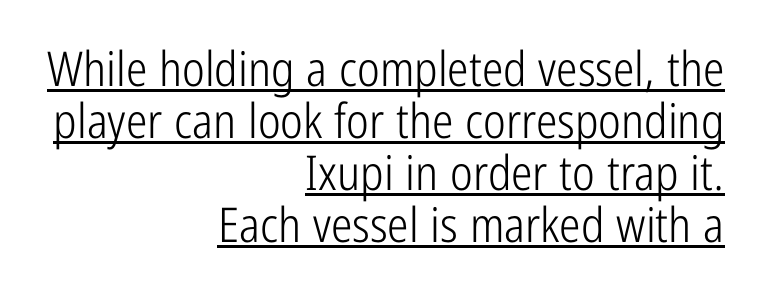
{"serif": "no", "italic": "no", "bold": "no", "weight": "light", "width": "condensed", "stroke_contrast": "low", "x_height": "medium", "monospaced": "no", "underline": "yes", "align": "right", "line_spacing": "tight", "line_spacing_ratio": 1.08, "letter_spacing": "normal", "letter_spacing_em": 0.0, "glyph_px": 48}
